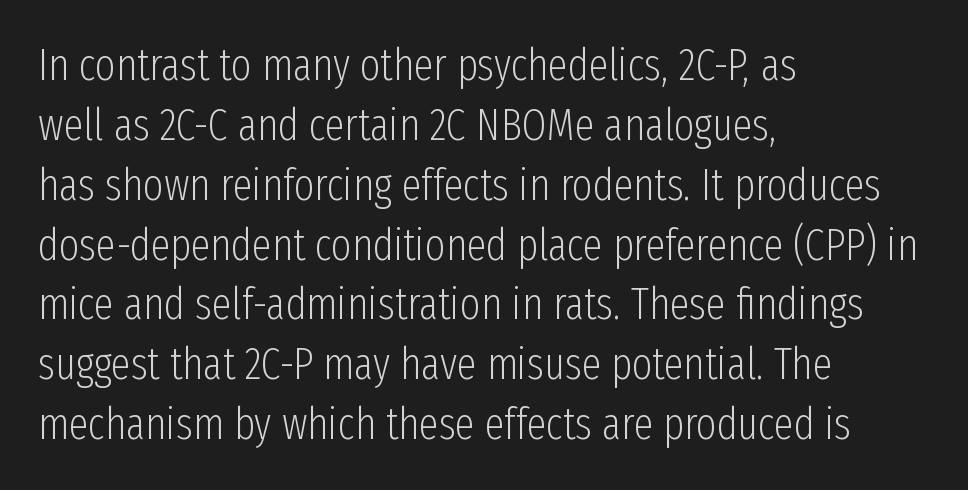
{"serif": "no", "italic": "no", "bold": "no", "weight": "light", "width": "condensed", "stroke_contrast": "low", "x_height": "medium", "monospaced": "no", "underline": "no", "align": "left", "line_spacing": "normal", "line_spacing_ratio": 1.36, "letter_spacing": "normal", "letter_spacing_em": 0.0, "glyph_px": 44}
